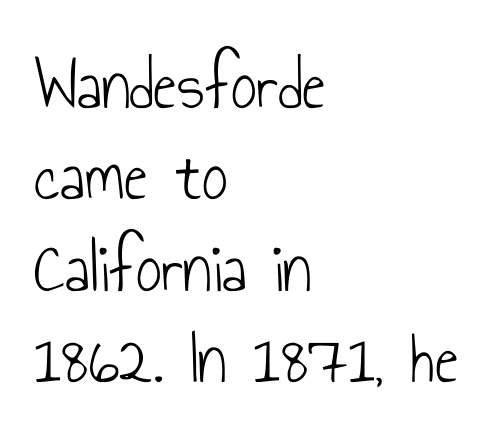
{"serif": "no", "italic": "no", "bold": "no", "weight": "light", "width": "condensed", "stroke_contrast": "low", "x_height": "small", "monospaced": "no", "underline": "no", "align": "left", "line_spacing": "normal", "line_spacing_ratio": 1.27, "letter_spacing": "normal", "letter_spacing_em": 0.0, "glyph_px": 72}
